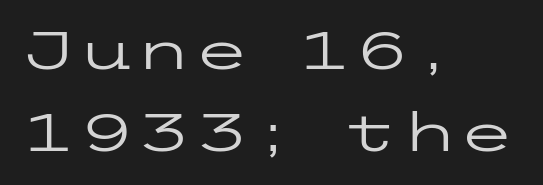
The image shows 52 px regular-weight, wide sans-serif type, upright; set left-aligned, normal line spacing (1.58x), normal letter spacing, not underlined; low stroke contrast and a medium x-height.
